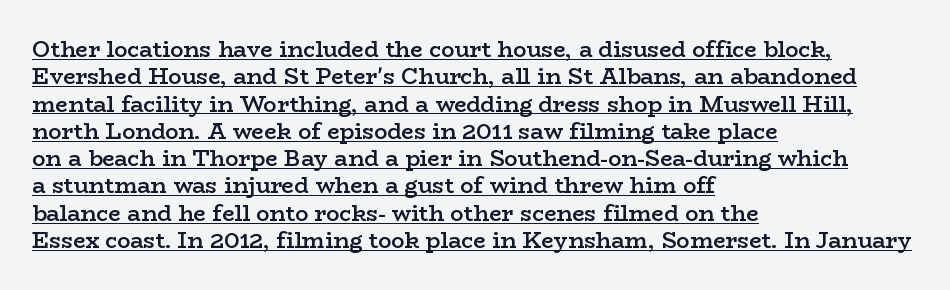
{"italic": "no", "bold": "semi", "underline": "yes", "align": "left", "line_spacing_ratio": 1.24, "letter_spacing": "normal", "letter_spacing_em": 0.0, "glyph_px": 22}
